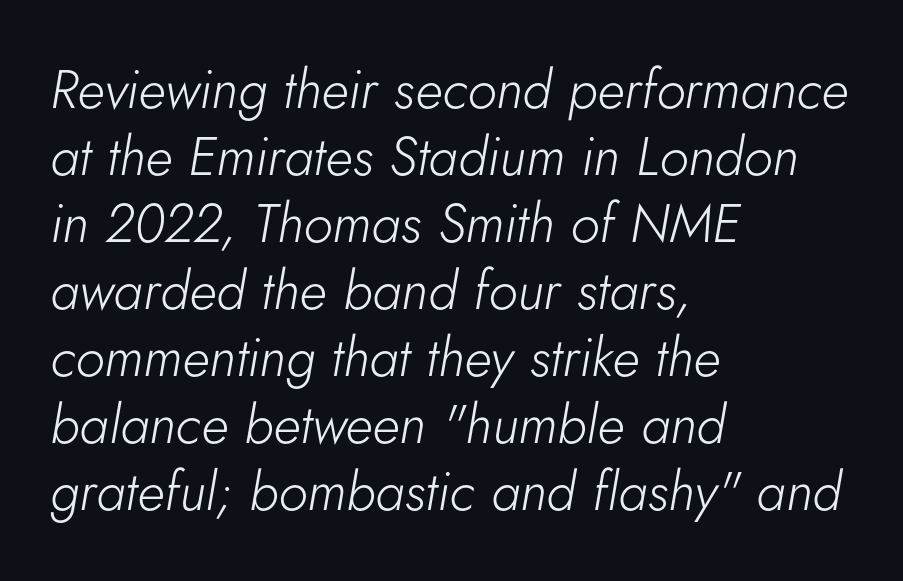
The strip under each line holds only bare page. Where is the straight margin? On the left. This sample has the flowing, uneven cadence of proportional lettering. Is the letter spacing exaggerated? No — it looks like the ordinary default.
